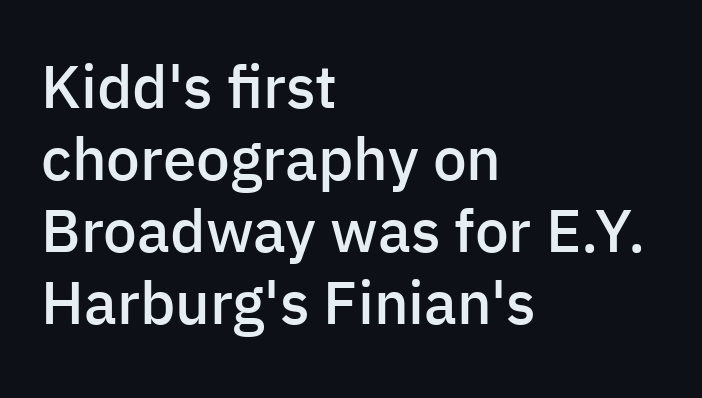
Each line starts at the same left margin while the right side varies. The lettering stays uniformly vertical, giving the passage a roman look. Each word holds together tightly as a unit, with standard inter-letter gaps. The passage shown is typeset with a sans-serif family.
